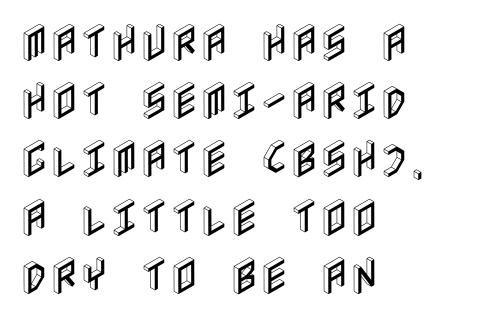
{"italic": "no", "width": "condensed", "x_height": "large", "underline": "no", "align": "left", "line_spacing": "normal", "line_spacing_ratio": 1.42, "letter_spacing": "normal", "letter_spacing_em": 0.0, "glyph_px": 41}
